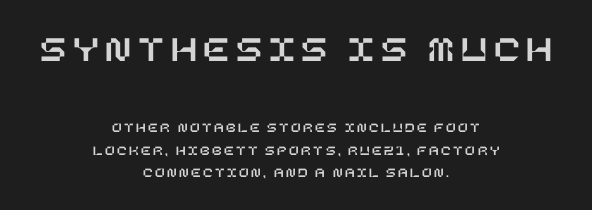
{"italic": "no", "width": "normal", "stroke_contrast": "low", "x_height": "large", "underline": "no", "align": "center", "line_spacing": "normal", "line_spacing_ratio": 1.58, "larger_block": "first", "size_ratio": 2.71, "glyph_px": 38}
